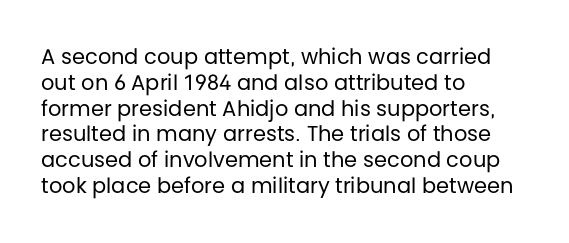
The image shows 21 px text type, upright; set left-aligned, line spacing 1.23x, normal letter spacing, not underlined.
